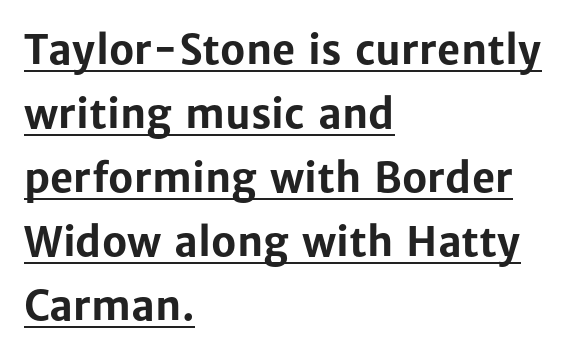
The image shows 40 px bold sans-serif type, upright; set left-aligned, normal line spacing (1.6x), normal letter spacing, underlined; low stroke contrast and a medium x-height.
